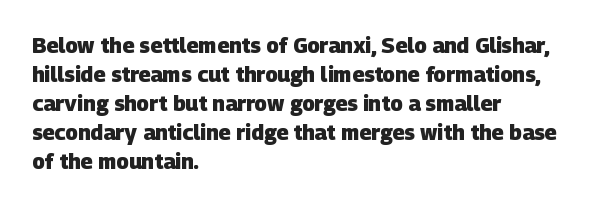
Q: Is the text bold? A: Yes.
Q: Is the text underlined? A: No.
Q: How is the paragraph aligned? A: Left-aligned.
Q: Is the spacing between letters normal or unusually wide? A: Normal.
Q: Is the spacing between lines tight, normal or loose? A: Normal.
